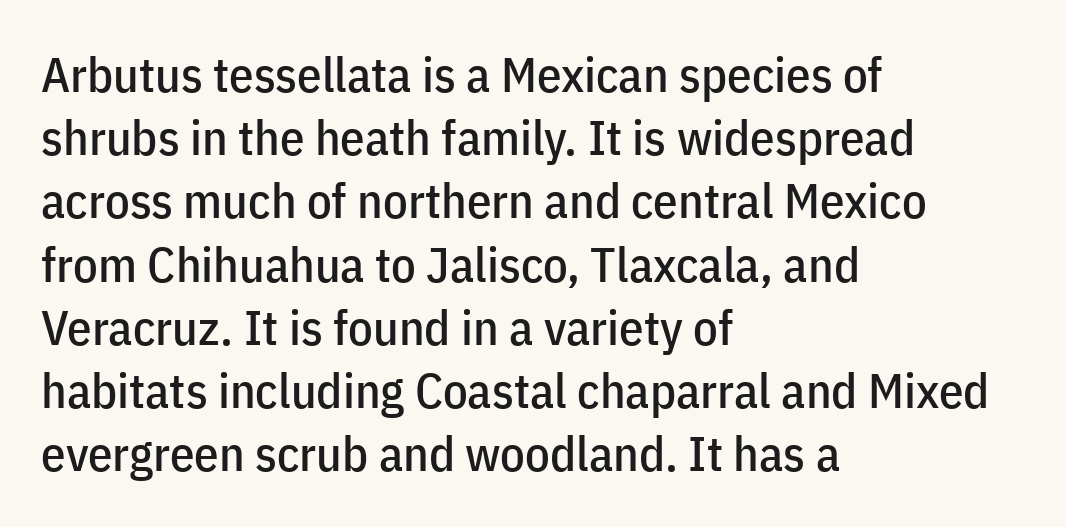
What's the leading like? Ordinary, nothing unusual. Is the letter spacing exaggerated? No — it looks like the ordinary default. Is this a sans? Yes — the strokes have no serifs. This sample is left-justified, so line endings fall wherever the words run out. If you drew a line through each stem, it would be perfectly vertical.
